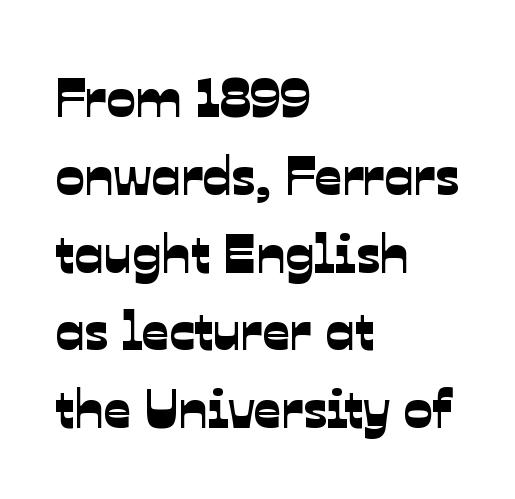
Q: Is the typeface a serif or a sans-serif typeface? A: Sans-serif.
Q: Is the text underlined? A: No.
Q: How is the paragraph aligned? A: Left-aligned.
Q: Is the spacing between letters normal or unusually wide? A: Normal.
Q: Is the spacing between lines tight, normal or loose? A: Normal.
Q: Width (condensed, normal, or wide)? A: Normal.
Q: Stroke contrast? A: Low.
Q: x-height? A: Medium.
Q: Monospaced? A: No.
